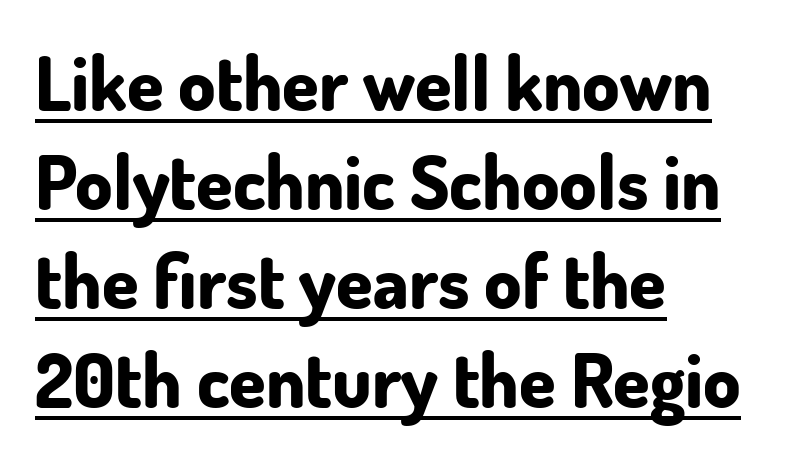
Is this a fixed-width face? No — the glyphs have proportional, varying widths. A typesetter would call this zero additional tracking. Look at the bottom of the vertical strokes: they stop flat, with no serifs. Alignment: flush left.
